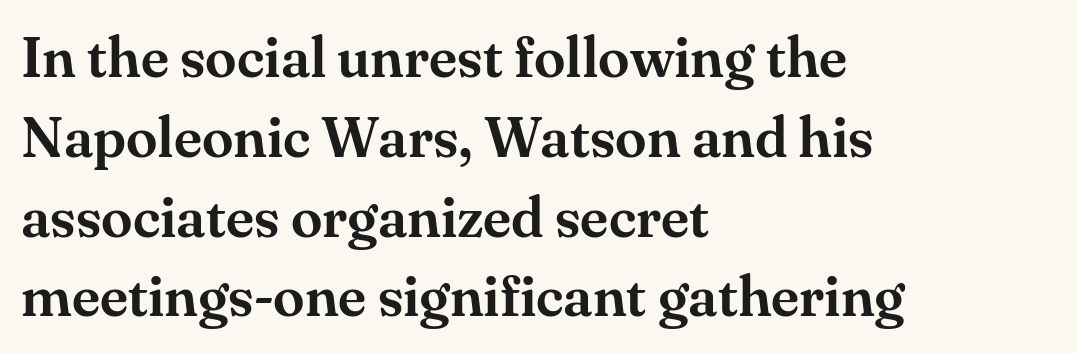
The image shows 57 px serif type, upright; set left-aligned, normal line spacing (1.4x), normal letter spacing, not underlined; medium stroke contrast and a small x-height.
